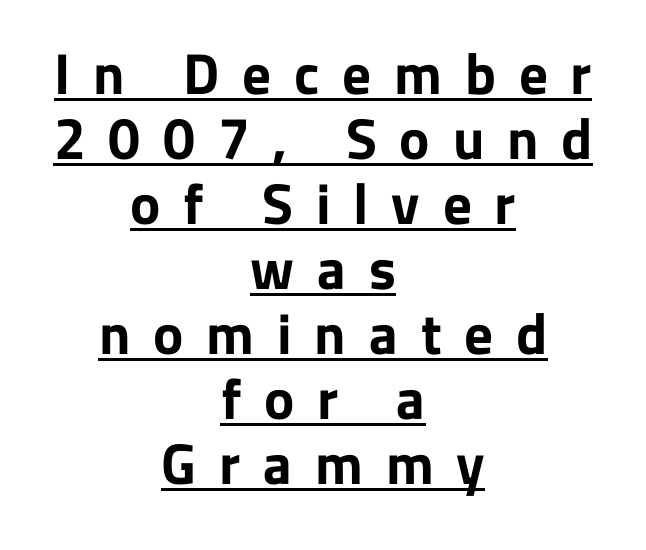
{"serif": "no", "italic": "no", "bold": "yes", "weight": "bold", "width": "normal", "stroke_contrast": "low", "x_height": "medium", "monospaced": "no", "underline": "yes", "align": "center", "line_spacing": "tight", "line_spacing_ratio": 1.14, "letter_spacing": "wide", "letter_spacing_em": 0.4, "glyph_px": 57}
